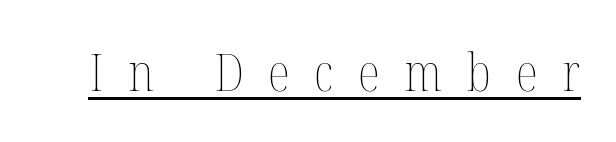
{"italic": "no", "bold": "no", "weight": "thin", "width": "condensed", "stroke_contrast": "medium", "x_height": "medium", "monospaced": "no", "underline": "yes", "letter_spacing": "wide", "letter_spacing_em": 0.49, "glyph_px": 51}
